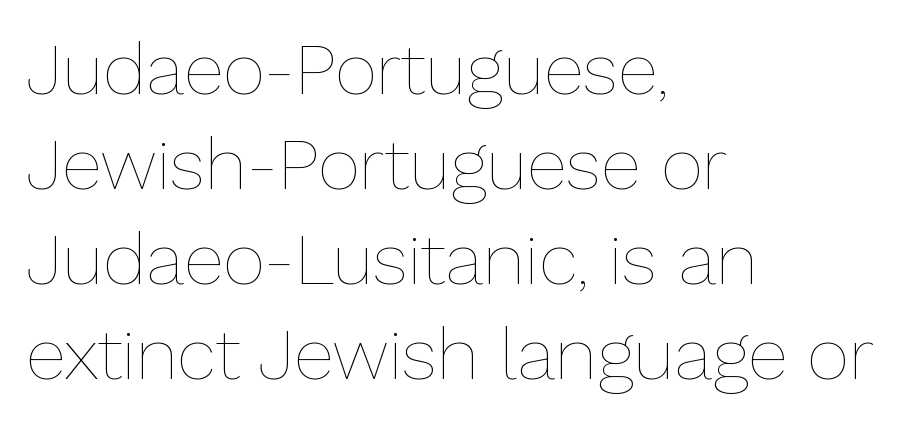
{"italic": "no", "bold": "no", "weight": "thin", "width": "normal", "stroke_contrast": "low", "x_height": "medium", "monospaced": "no", "underline": "no", "align": "left", "line_spacing": "normal", "line_spacing_ratio": 1.3, "letter_spacing": "normal", "letter_spacing_em": 0.0, "glyph_px": 73}
